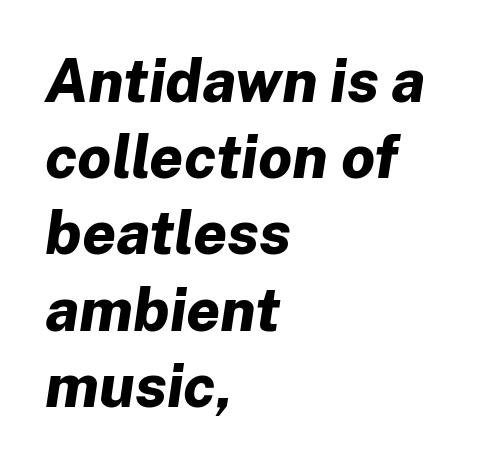
The whole block is typeset with a tilt. Strong, thick strokes mark this as bold type. Nobody drew a line under any word here. Short note: letters normally spaced. Do the characters align in a grid? No, the font is proportional.
